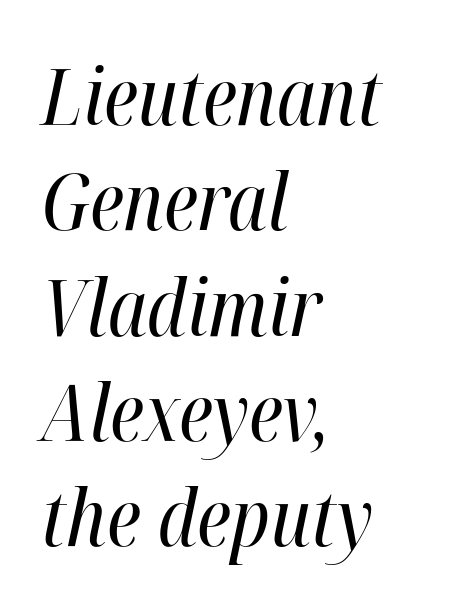
Q: Is the text bold? A: No.
Q: Is the text italic (slanted)? A: Yes, it leans right by about 12 degrees.
Q: Is the text underlined? A: No.
Q: How is the paragraph aligned? A: Left-aligned.
Q: Is the spacing between letters normal or unusually wide? A: Normal.
Q: Is the spacing between lines tight, normal or loose? A: Normal.
Q: Width (condensed, normal, or wide)? A: Condensed.
Q: Stroke contrast? A: High.
Q: x-height? A: Medium.
Q: Monospaced? A: No.
